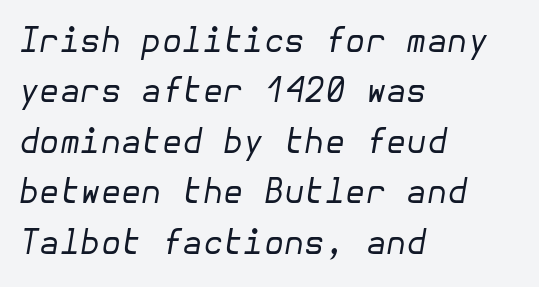
The image shows 33 px regular-weight type, italic (leaning right); set left-aligned, normal line spacing (1.53x), normal letter spacing, not underlined; low stroke contrast and a medium x-height.
